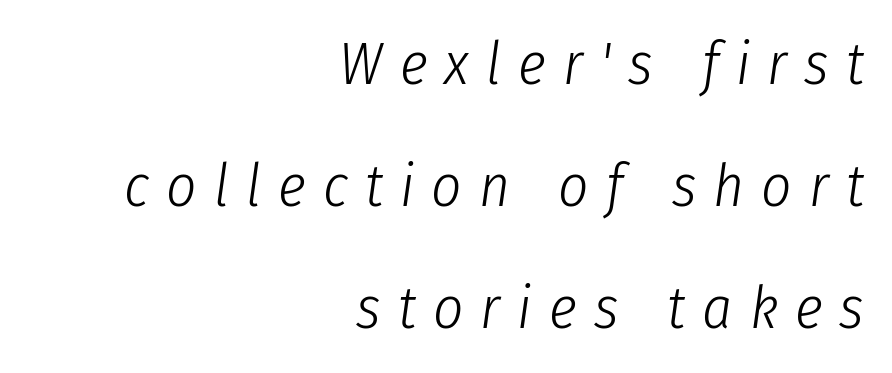
{"italic": "yes", "lean": "right", "slant_degrees": 8, "bold": "no", "weight": "light", "width": "condensed", "stroke_contrast": "low", "x_height": "medium", "monospaced": "no", "underline": "no", "align": "right", "line_spacing": "loose", "line_spacing_ratio": 2.07, "letter_spacing": "wide", "letter_spacing_em": 0.29, "glyph_px": 59}
